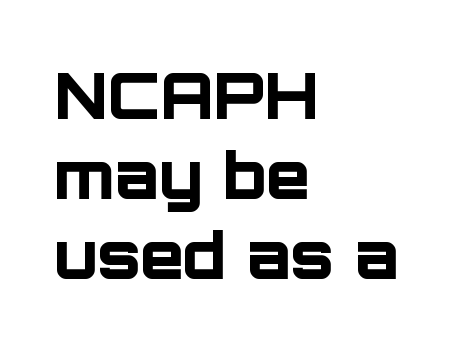
The image shows 64 px bold sans-serif type, upright; set left-aligned, normal line spacing (1.25x), normal letter spacing, not underlined; low stroke contrast and a large x-height.
